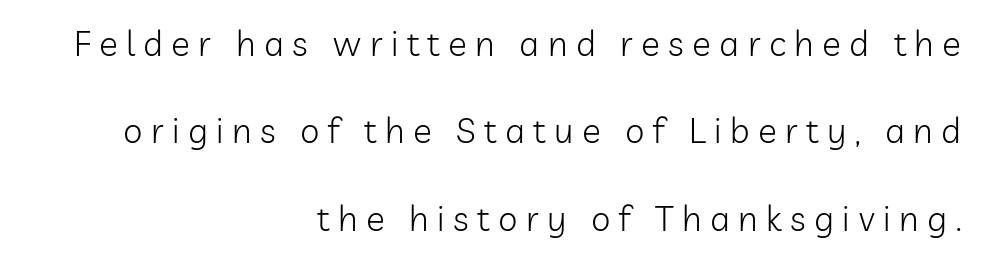
Q: Is the text bold? A: No.
Q: Is the text italic (slanted)? A: No, it is upright.
Q: Is the typeface a serif or a sans-serif typeface? A: Sans-serif.
Q: Is the text underlined? A: No.
Q: How is the paragraph aligned? A: Right-aligned.
Q: Is the spacing between letters normal or unusually wide? A: Unusually wide.
Q: Is the spacing between lines tight, normal or loose? A: Loose.
Q: Width (condensed, normal, or wide)? A: Normal.
Q: Stroke contrast? A: Low.
Q: x-height? A: Medium.
Q: Monospaced? A: No.
